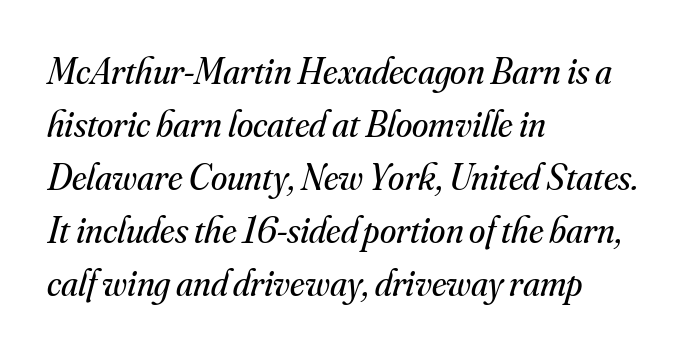
The image shows 37 px regular-weight serif type, italic (leaning right); set left-aligned, normal line spacing (1.43x), normal letter spacing, not underlined; medium stroke contrast and a small x-height.
